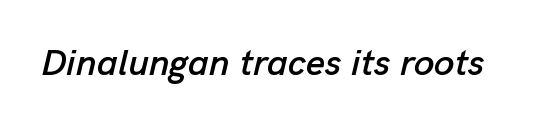
Q: Is the text italic (slanted)? A: Yes, it leans right by about 13 degrees.
Q: Is the text underlined? A: No.
Q: Is the spacing between letters normal or unusually wide? A: Normal.
Q: Width (condensed, normal, or wide)? A: Normal.
Q: Stroke contrast? A: Low.
Q: x-height? A: Medium.
Q: Monospaced? A: No.
